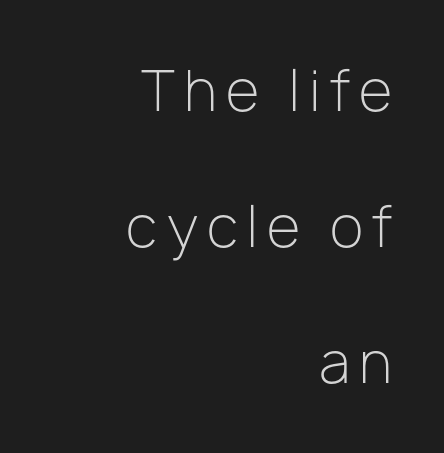
Q: Is the text bold? A: No.
Q: Is the text italic (slanted)? A: No, it is upright.
Q: Is the typeface a serif or a sans-serif typeface? A: Sans-serif.
Q: Is the text underlined? A: No.
Q: How is the paragraph aligned? A: Right-aligned.
Q: Is the spacing between lines tight, normal or loose? A: Loose.
Q: Width (condensed, normal, or wide)? A: Normal.
Q: Stroke contrast? A: Low.
Q: x-height? A: Medium.
Q: Monospaced? A: No.
